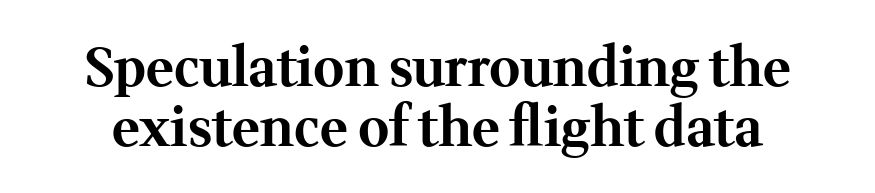
{"serif": "yes", "italic": "no", "bold": "yes", "weight": "bold", "width": "normal", "stroke_contrast": "medium", "x_height": "medium", "monospaced": "no", "underline": "no", "align": "center", "line_spacing": "tight", "line_spacing_ratio": 1.14, "letter_spacing": "normal", "letter_spacing_em": 0.0, "glyph_px": 53}
